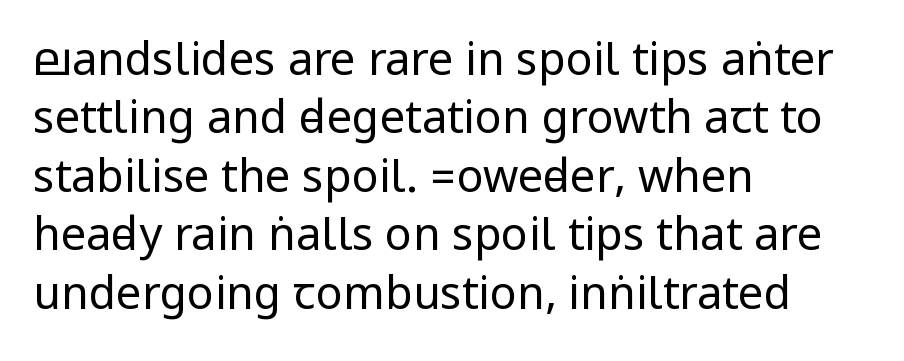
{"serif": "no", "italic": "no", "bold": "no", "weight": "regular", "width": "condensed", "stroke_contrast": "low", "underline": "no", "align": "left", "line_spacing": "normal", "line_spacing_ratio": 1.3, "letter_spacing": "normal", "letter_spacing_em": 0.0, "glyph_px": 45}
